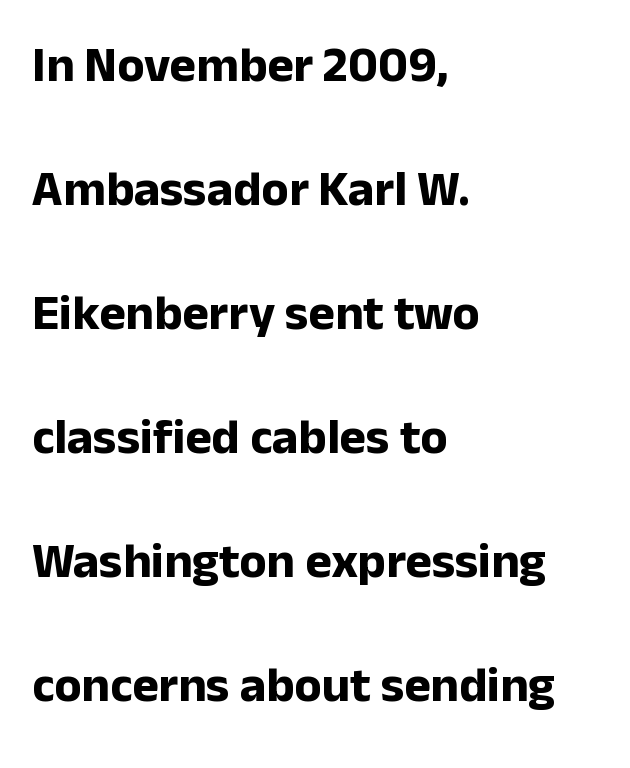
The image shows 50 px bold sans-serif type, upright; set left-aligned, loose line spacing (2.48x), normal letter spacing, not underlined; low stroke contrast and a medium x-height.
